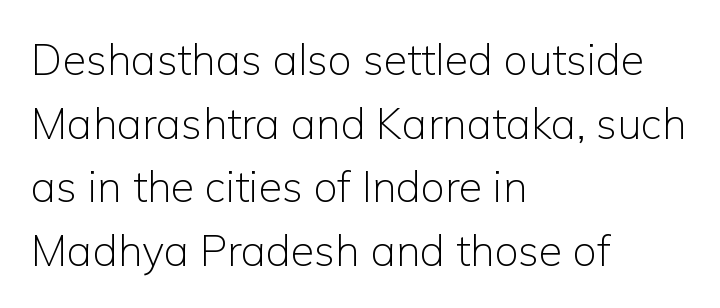
Layout note: lines flush left. Weight: not bold — regular or lighter. Characters follow at the spacing the type designer built in. Unmarked baselines from the first word to the last.
